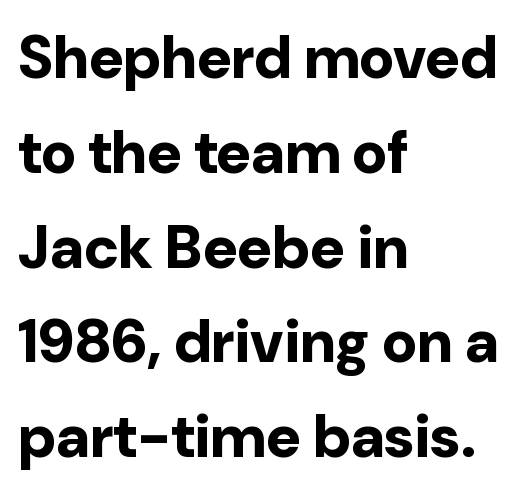
The image shows 60 px bold sans-serif type, upright; set left-aligned, normal line spacing (1.58x), normal letter spacing, not underlined; low stroke contrast and a medium x-height.
